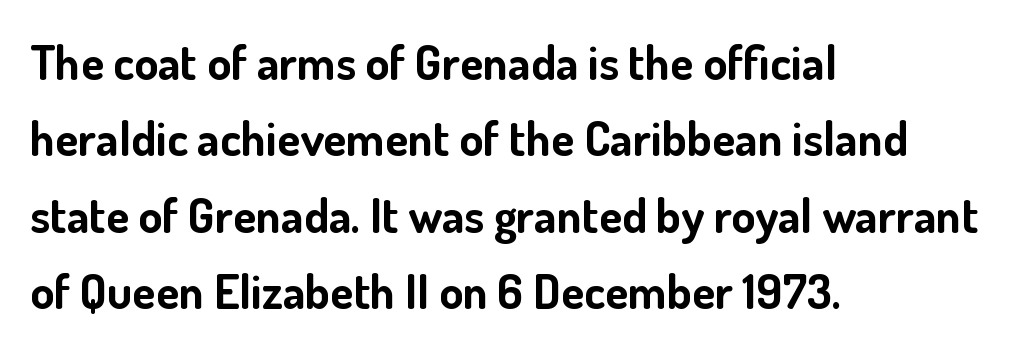
The paragraph has a hard left edge and a soft right edge. The letters advance in unequal steps, a hallmark of proportional type. Characters follow at the spacing the type designer built in. Rendered with straight, roman letterforms. No word sits above an underline. Caption: bold face, heavy strokes.
